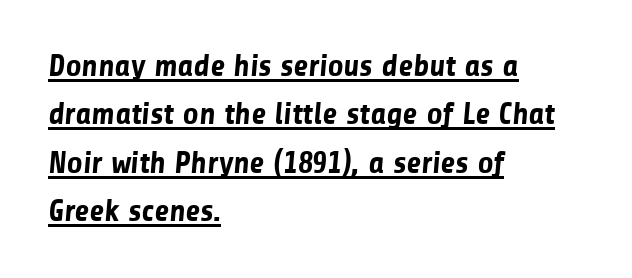
{"serif": "no", "bold": "yes", "weight": "bold", "width": "normal", "stroke_contrast": "low", "x_height": "medium", "monospaced": "no", "underline": "yes", "align": "left", "line_spacing": "normal", "line_spacing_ratio": 1.56, "letter_spacing": "normal", "letter_spacing_em": 0.0, "glyph_px": 31}
